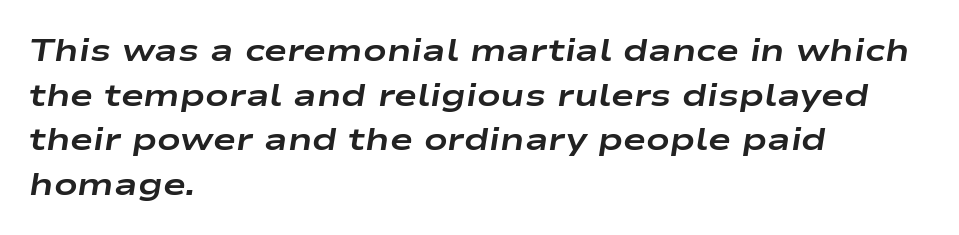
{"italic": "yes", "lean": "right", "slant_degrees": 9, "bold": "yes", "weight": "bold", "width": "wide", "stroke_contrast": "low", "x_height": "medium", "monospaced": "no", "underline": "no", "align": "left", "line_spacing": "normal", "line_spacing_ratio": 1.44, "letter_spacing": "normal", "letter_spacing_em": 0.0, "glyph_px": 31}
